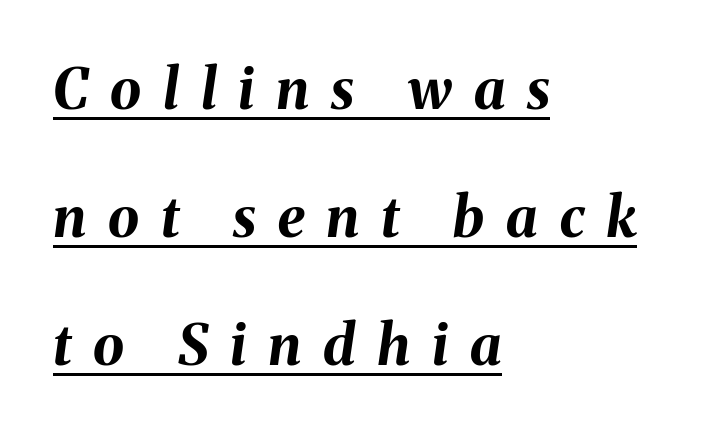
The image shows 56 px bold type, italic (leaning right); set left-aligned, loose line spacing (2.29x), unusually wide letter spacing (+0.39 em), underlined; medium stroke contrast and a medium x-height.
